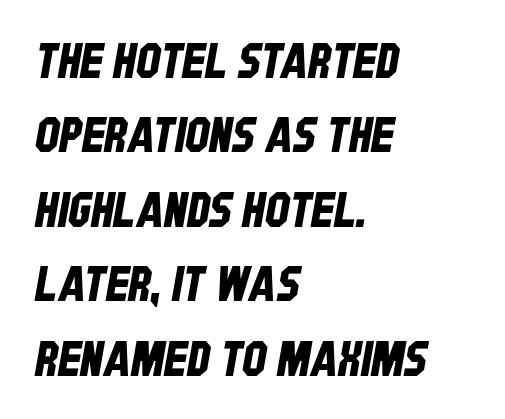
The image shows 48 px condensed sans-serif type; set left-aligned, normal line spacing (1.55x), normal letter spacing, not underlined; low stroke contrast and a large x-height.
